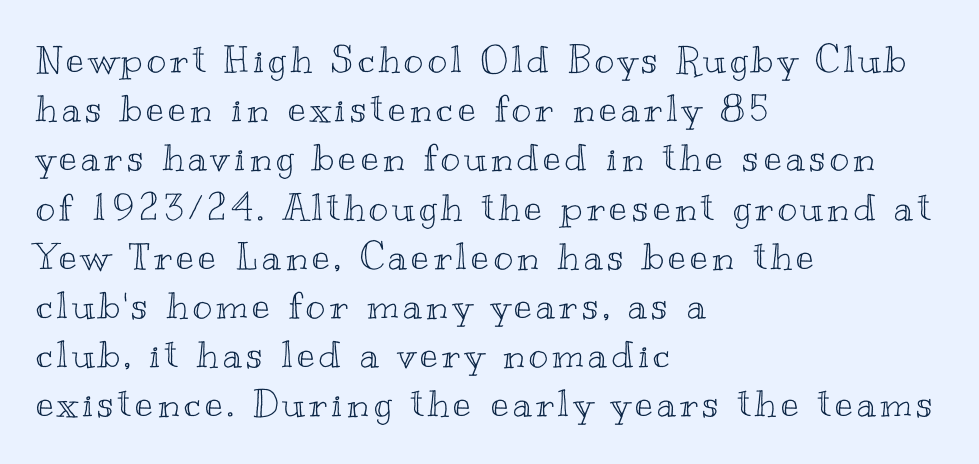
Q: Is the text italic (slanted)? A: No, it is upright.
Q: Is the text underlined? A: No.
Q: How is the paragraph aligned? A: Left-aligned.
Q: Is the spacing between lines tight, normal or loose? A: Normal.
Q: Width (condensed, normal, or wide)? A: Wide.
Q: x-height? A: Small.
Q: Monospaced? A: No.
